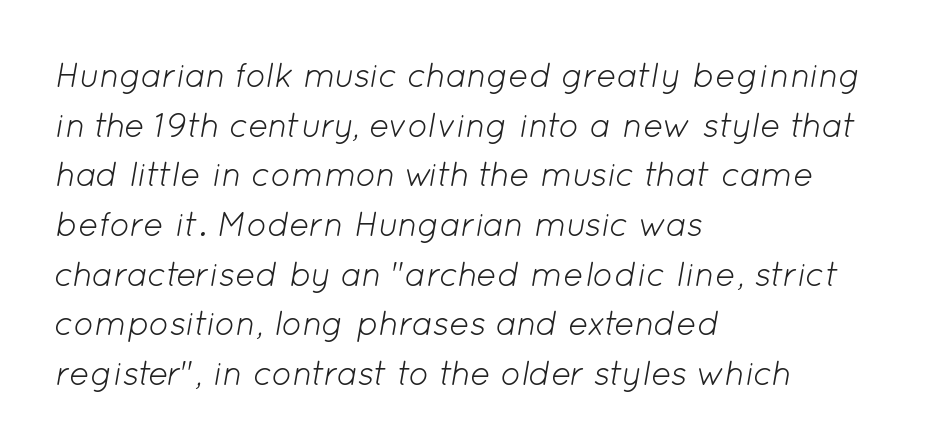
{"italic": "yes", "lean": "right", "slant_degrees": 12, "bold": "no", "weight": "light", "width": "normal", "stroke_contrast": "low", "x_height": "medium", "monospaced": "no", "underline": "no", "align": "left", "line_spacing": "normal", "line_spacing_ratio": 1.46, "letter_spacing": "normal", "letter_spacing_em": 0.0, "glyph_px": 34}
